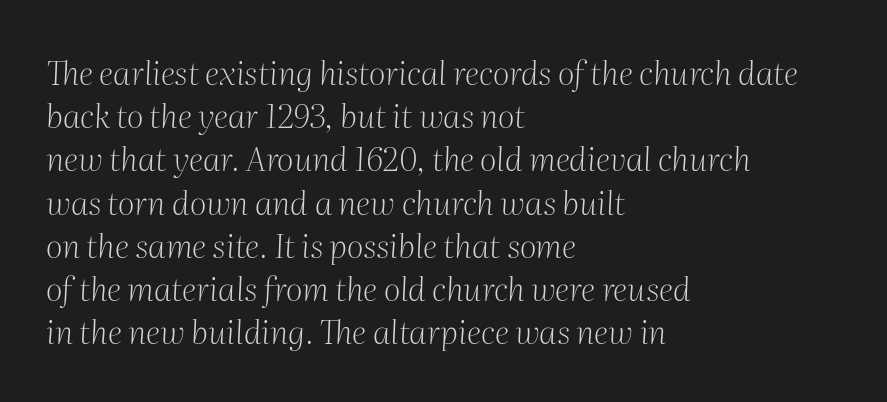
A classic flush-left, rag-right setting is used for this passage. In terms of letterspacing, this is plain default setting. Unbolded letterforms with no extra heft. Underlining? Definitely not there. The type family on display is of the serif kind.
